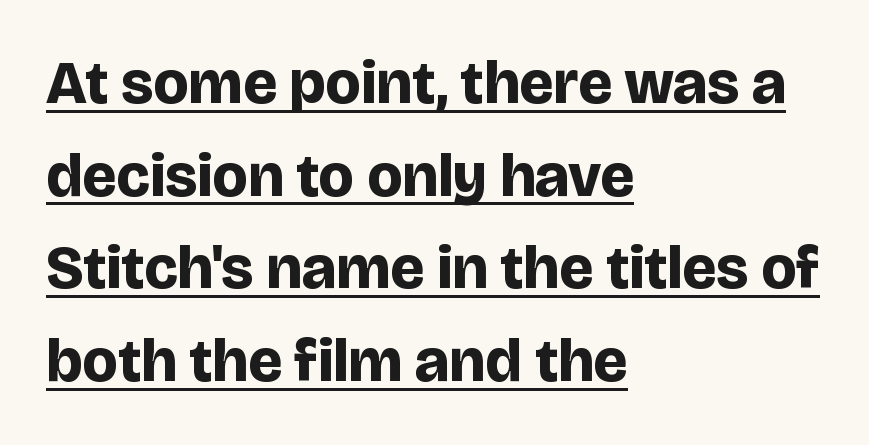
The image shows 61 px bold sans-serif type, upright; set left-aligned, normal line spacing (1.52x), normal letter spacing, underlined; low stroke contrast and a large x-height.
